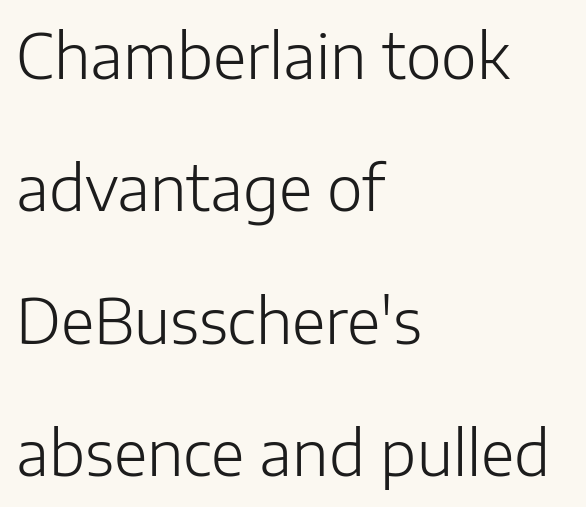
{"serif": "no", "italic": "no", "bold": "no", "weight": "light", "width": "normal", "stroke_contrast": "low", "x_height": "medium", "monospaced": "no", "underline": "no", "align": "left", "line_spacing": "loose", "line_spacing_ratio": 2.17, "letter_spacing": "normal", "letter_spacing_em": 0.0, "glyph_px": 61}
